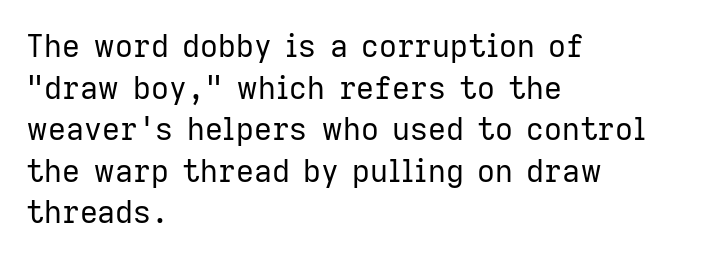
Here the glyphs are tracked normally, forming tight word shapes. Successive baselines arrive at the customary interval. The rendering uses natural spacing where letterforms have individual widths. Reading down the block, your eye returns to a fixed left position each line.
